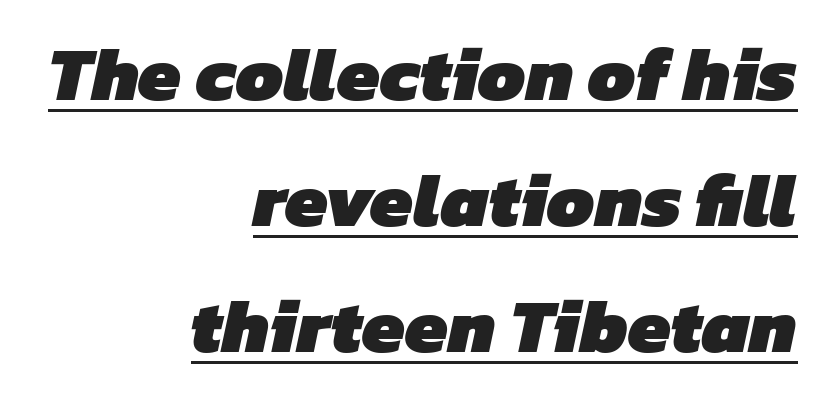
Q: Is the text bold? A: Yes.
Q: Is the typeface a serif or a sans-serif typeface? A: Sans-serif.
Q: Is the text underlined? A: Yes.
Q: How is the paragraph aligned? A: Right-aligned.
Q: Is the spacing between letters normal or unusually wide? A: Normal.
Q: Is the spacing between lines tight, normal or loose? A: Normal.
Q: Width (condensed, normal, or wide)? A: Normal.
Q: Stroke contrast? A: Low.
Q: x-height? A: Medium.
Q: Monospaced? A: No.
